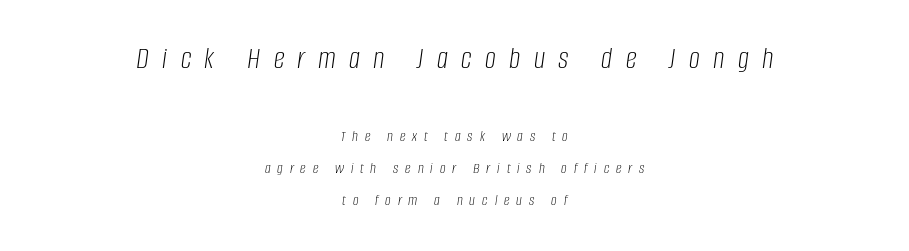
The image shows 31 px light, condensed type, italic (leaning right); set centered, loose line spacing (1.99x), unusually wide letter spacing (+0.43 em), not underlined; the first (top) block is 1.94x larger; low stroke contrast and a large x-height.
